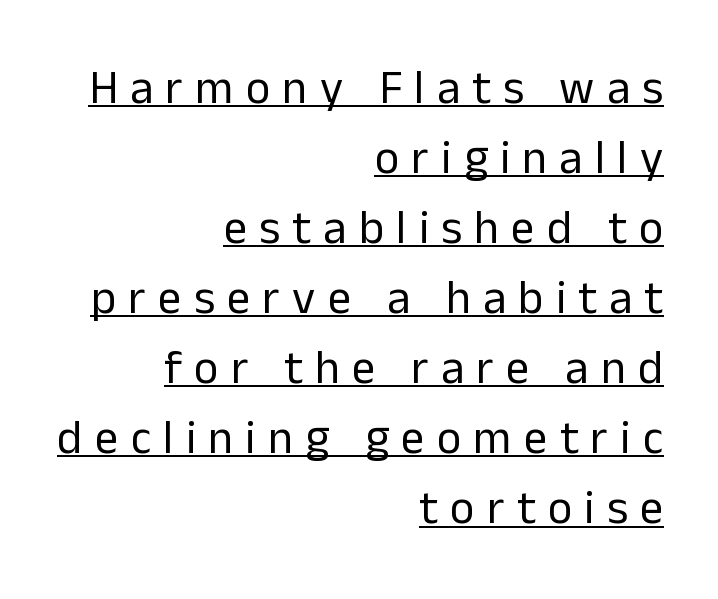
Q: Is the text bold? A: No.
Q: Is the text italic (slanted)? A: No, it is upright.
Q: Is the typeface a serif or a sans-serif typeface? A: Sans-serif.
Q: Is the text underlined? A: Yes.
Q: How is the paragraph aligned? A: Right-aligned.
Q: Is the spacing between letters normal or unusually wide? A: Unusually wide.
Q: Is the spacing between lines tight, normal or loose? A: Normal.
Q: Width (condensed, normal, or wide)? A: Normal.
Q: Stroke contrast? A: Low.
Q: x-height? A: Medium.
Q: Monospaced? A: No.
